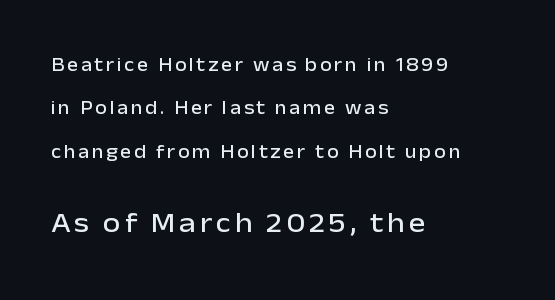
The image shows 28 px sans-serif type, upright; set left-aligned, loose line spacing (2.28x), not underlined; the second (bottom) block is 1.47x larger; low stroke contrast and a medium x-height.
